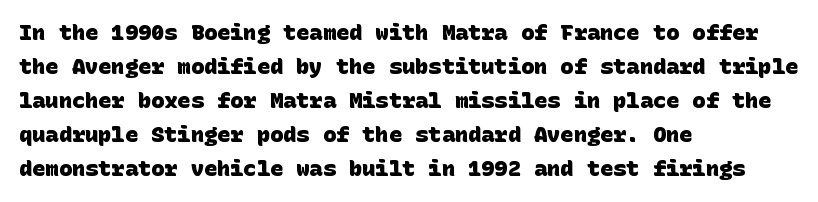
A student would call this left alignment; a typographer would say flush left, rag right. No extra tracking has been applied to these lines. The strip under each line holds only bare page. Notice how descenders clear the ascenders below comfortably — that's standard leading. As a designer I'd log this as weight 700, bold.
